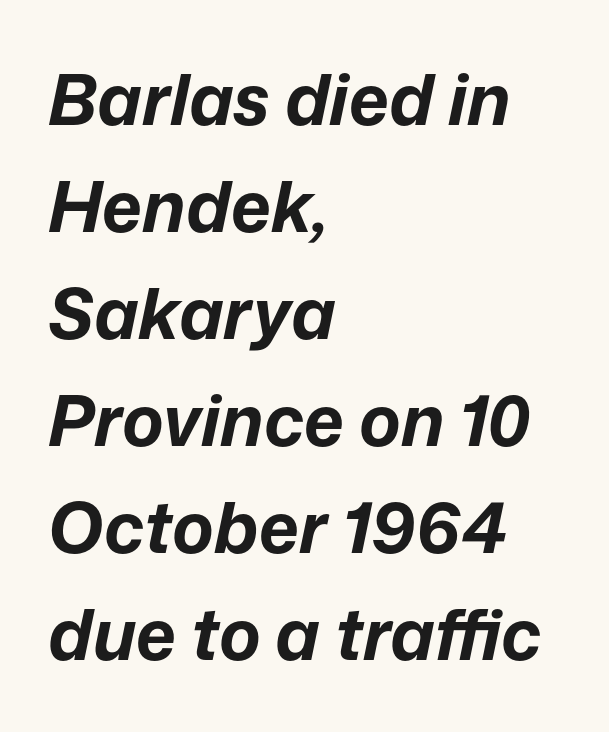
{"italic": "yes", "lean": "right", "slant_degrees": 12, "bold": "yes", "weight": "bold", "width": "normal", "stroke_contrast": "low", "x_height": "medium", "monospaced": "no", "underline": "no", "align": "left", "line_spacing": "normal", "line_spacing_ratio": 1.53, "letter_spacing": "normal", "letter_spacing_em": 0.0, "glyph_px": 70}
